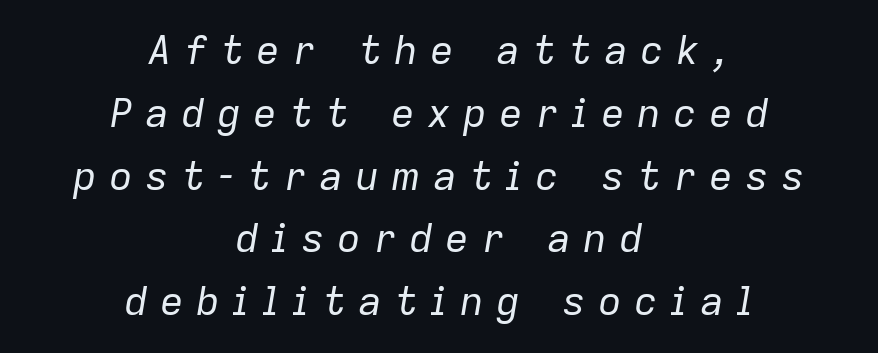
The image shows 40 px regular-weight type, italic (leaning right); set centered, normal line spacing (1.57x), unusually wide letter spacing (+0.3 em), not underlined; low stroke contrast and a medium x-height.
